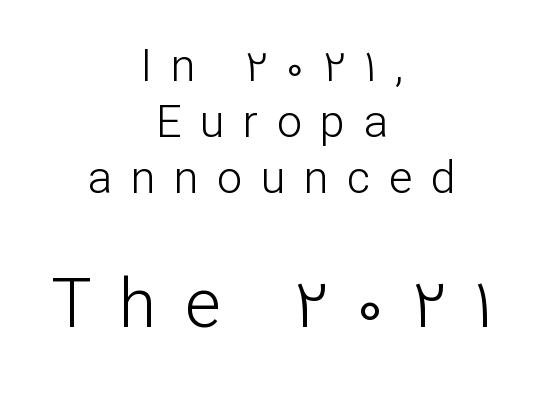
Q: Is the text bold? A: No.
Q: Is the text italic (slanted)? A: No, it is upright.
Q: Is the typeface a serif or a sans-serif typeface? A: Sans-serif.
Q: Is the text underlined? A: No.
Q: How is the paragraph aligned? A: Centered.
Q: Is the spacing between letters normal or unusually wide? A: Unusually wide.
Q: Is the spacing between lines tight, normal or loose? A: Normal.
Q: Which block of text is set in a larger size, the first (top) or the second (bottom)? A: The second (bottom) one.
Q: Width (condensed, normal, or wide)? A: Normal.
Q: Stroke contrast? A: Low.
Q: x-height? A: Medium.
Q: Monospaced? A: No.
